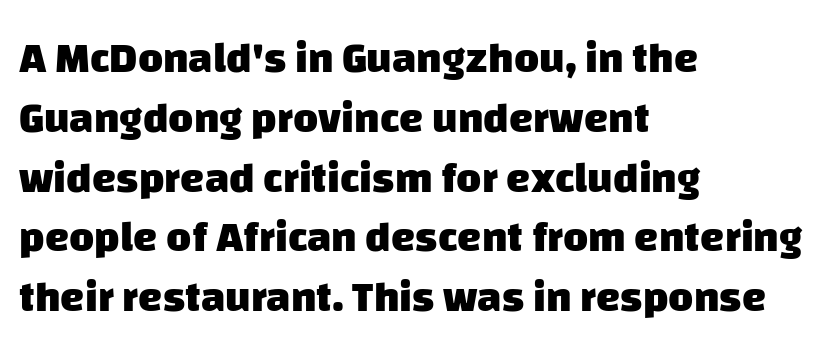
Q: Is the text bold? A: Yes.
Q: Is the typeface a serif or a sans-serif typeface? A: Sans-serif.
Q: Is the text underlined? A: No.
Q: How is the paragraph aligned? A: Left-aligned.
Q: Is the spacing between letters normal or unusually wide? A: Normal.
Q: Is the spacing between lines tight, normal or loose? A: Normal.
Q: Width (condensed, normal, or wide)? A: Normal.
Q: Stroke contrast? A: Low.
Q: x-height? A: Large.
Q: Monospaced? A: No.
